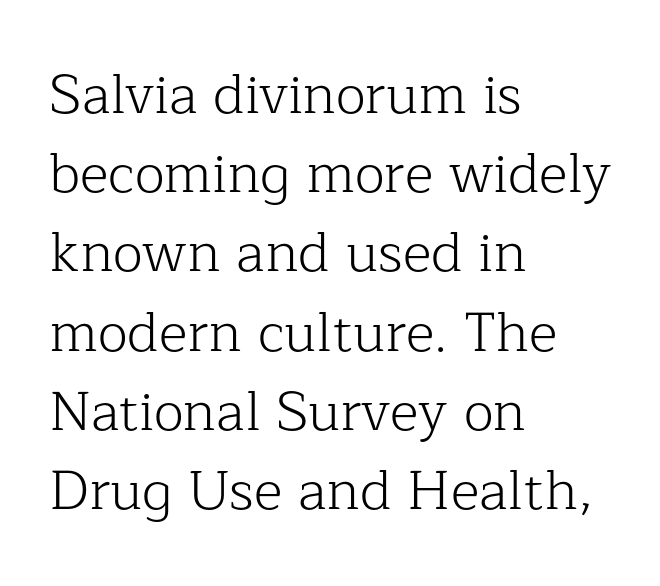
Words float on clear page, feet unadorned. Examine the stroke ends and you'll spot serifs. Caption: multi-line text, flush left, ragged right. Looks like regular typesetting: each glyph gets only the width it needs. Notice how the stems are strictly vertical — no italics here. The passage shown stacks its lines at a standard gap.
